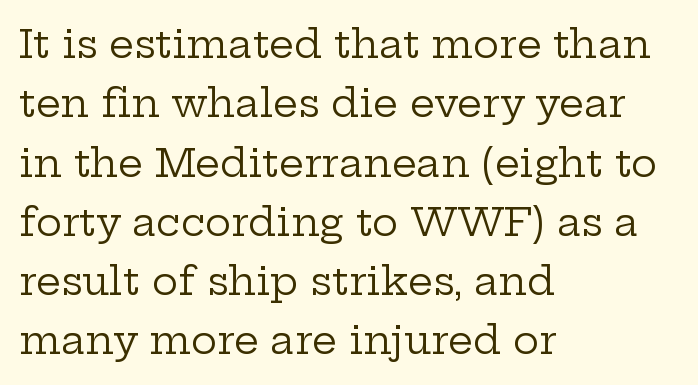
Q: Is the text bold? A: No.
Q: Is the text italic (slanted)? A: No, it is upright.
Q: Is the typeface a serif or a sans-serif typeface? A: Serif.
Q: Is the text underlined? A: No.
Q: How is the paragraph aligned? A: Left-aligned.
Q: Is the spacing between letters normal or unusually wide? A: Normal.
Q: Is the spacing between lines tight, normal or loose? A: Normal.
Q: Width (condensed, normal, or wide)? A: Wide.
Q: Stroke contrast? A: Low.
Q: x-height? A: Medium.
Q: Monospaced? A: No.
